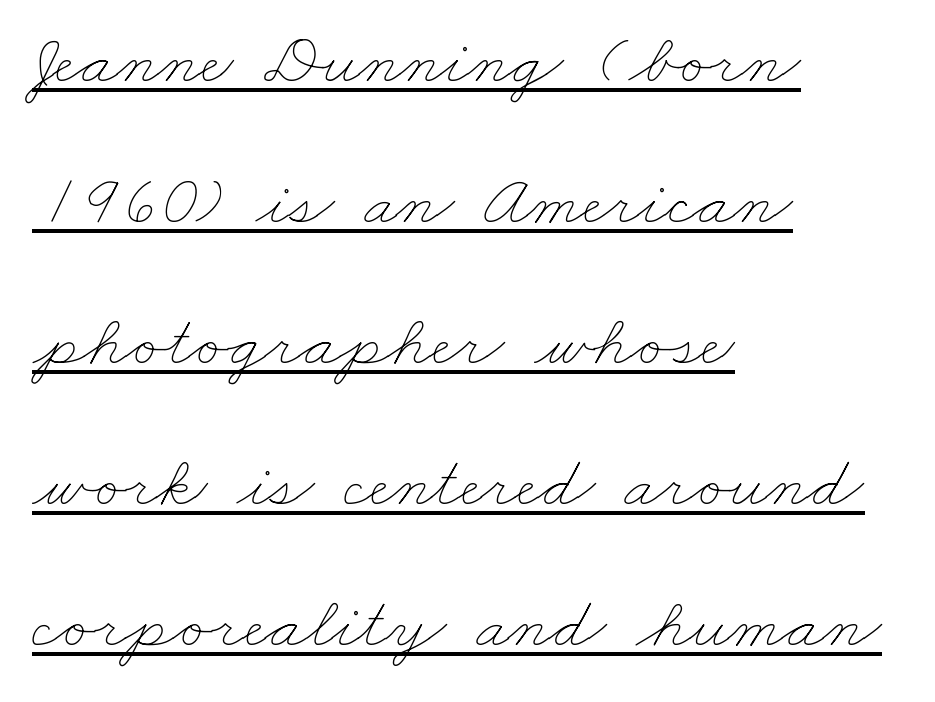
Has an underline been added? It has. The rendering anchors every line to the left-hand side. The block of text is sparse from top to bottom, with ample space between rows. Compared with a typical body face, this is equally light or lighter still. Compared with typical body copy, the letter spacing here is the same. You could not count columns in this text — the font is proportionally spaced.
